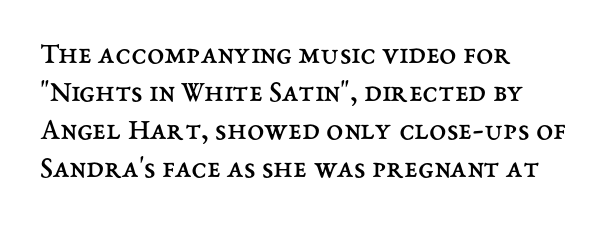
Q: Is the text bold? A: No.
Q: Is the text italic (slanted)? A: No, it is upright.
Q: Is the text underlined? A: No.
Q: How is the paragraph aligned? A: Left-aligned.
Q: Is the spacing between letters normal or unusually wide? A: Normal.
Q: Width (condensed, normal, or wide)? A: Normal.
Q: Stroke contrast? A: Medium.
Q: x-height? A: Medium.
Q: Monospaced? A: No.
